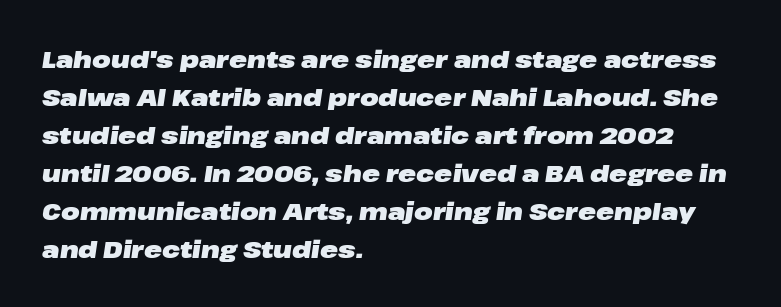
{"italic": "yes", "lean": "right", "slant_degrees": 8, "bold": "yes", "underline": "no", "align": "left", "line_spacing": "normal", "line_spacing_ratio": 1.58, "letter_spacing": "normal", "letter_spacing_em": 0.0, "glyph_px": 24}
